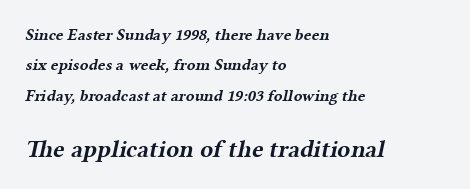
Q: Is the text bold? A: Yes.
Q: Is the text underlined? A: No.
Q: How is the paragraph aligned? A: Left-aligned.
Q: Is the spacing between letters normal or unusually wide? A: Normal.
Q: Is the spacing between lines tight, normal or loose? A: Loose.
Q: Which block of text is set in a larger size, the first (top) or the second (bottom)? A: The second (bottom) one.
